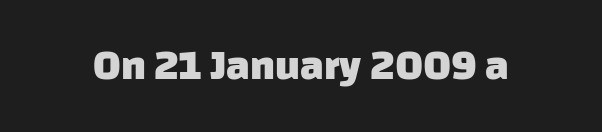
The letters advance in unequal steps, a hallmark of proportional type. The strokes are fattened all the way to bold. Nope, no serifs anywhere on these letters. No extra tracking has been applied to these lines. The gap between lines stays unmarked.
